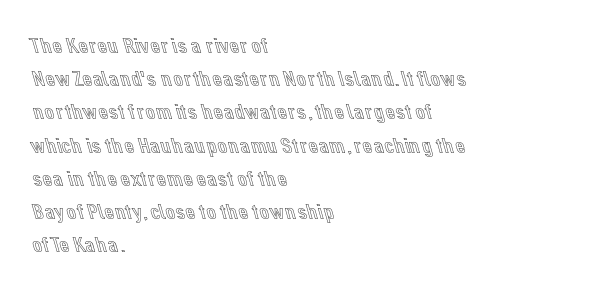
Q: Is the text italic (slanted)? A: Yes.
Q: Is the text underlined? A: No.
Q: How is the paragraph aligned? A: Left-aligned.
Q: Is the spacing between letters normal or unusually wide? A: Normal.
Q: Is the spacing between lines tight, normal or loose? A: Normal.
